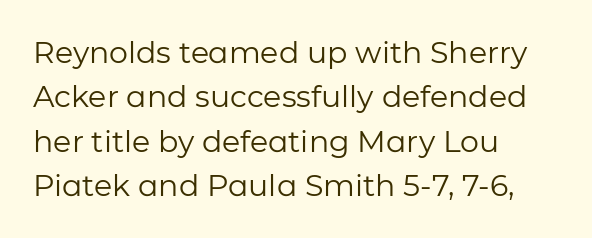
The image shows 30 px regular-weight sans-serif type, upright; set left-aligned, normal line spacing (1.48x), normal letter spacing, not underlined; low stroke contrast and a medium x-height.
